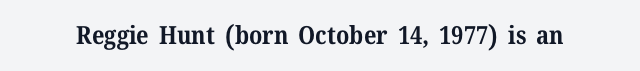
{"italic": "no", "bold": "yes", "underline": "no", "letter_spacing": "normal", "letter_spacing_em": 0.0, "glyph_px": 25}
